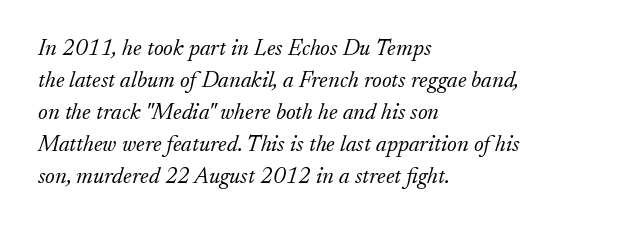
The image shows 23 px text type, italic (leaning right); set left-aligned, normal line spacing (1.39x), normal letter spacing, not underlined.
